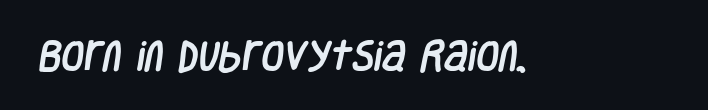
{"serif": "no", "width": "condensed", "stroke_contrast": "low", "x_height": "large", "monospaced": "no", "underline": "no", "letter_spacing": "normal", "letter_spacing_em": 0.0, "glyph_px": 33}
